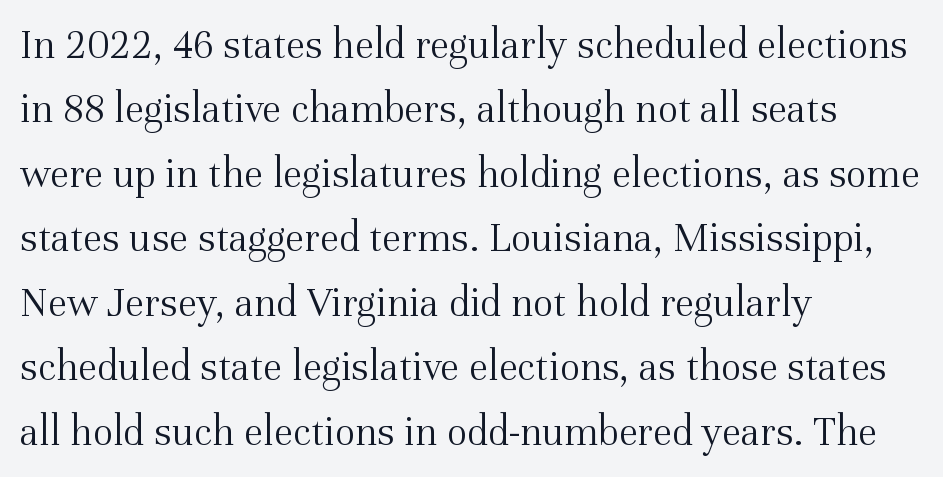
The image shows 43 px light serif type, upright; set left-aligned, normal line spacing (1.5x), normal letter spacing, not underlined; medium stroke contrast and a medium x-height.
